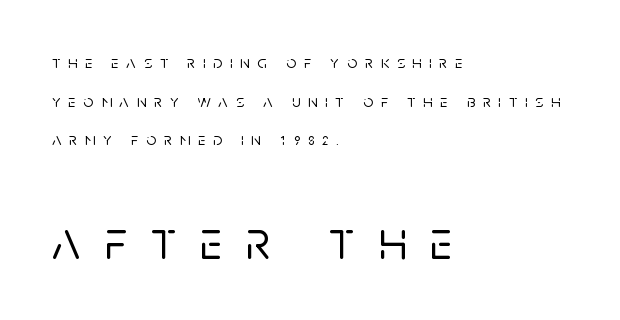
The image shows 55 px sans-serif type, upright; set left-aligned, loose line spacing (2.14x), unusually wide letter spacing (+0.43 em), not underlined; the second (bottom) block is 3.06x larger; low stroke contrast and a large x-height.
